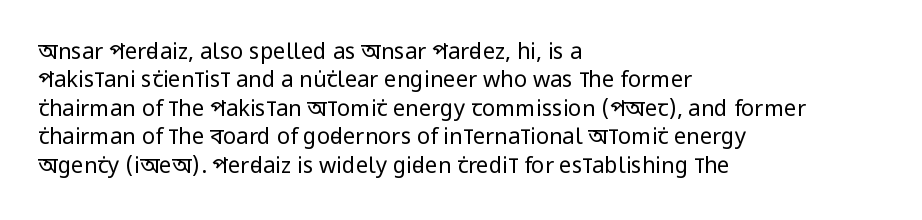
The image shows 22 px text type, upright; set left-aligned, normal line spacing (1.29x), normal letter spacing, not underlined.
